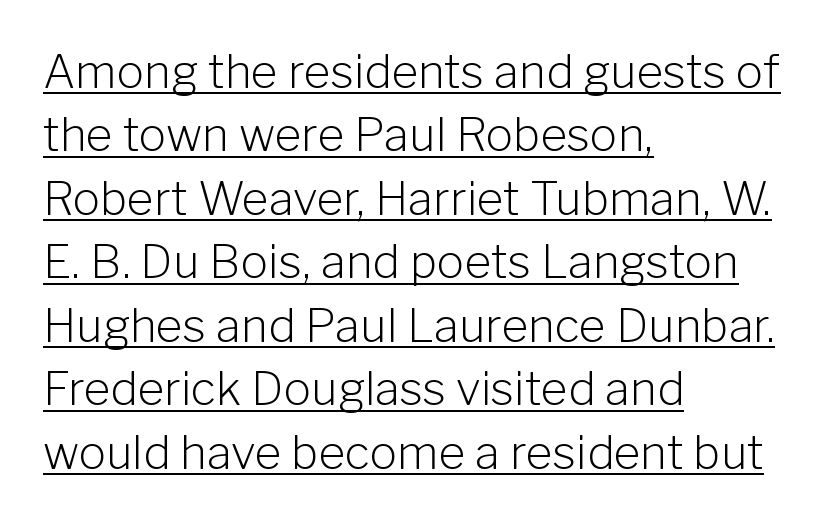
Q: Is the text bold? A: No.
Q: Is the text italic (slanted)? A: No, it is upright.
Q: Is the typeface a serif or a sans-serif typeface? A: Sans-serif.
Q: Is the text underlined? A: Yes.
Q: How is the paragraph aligned? A: Left-aligned.
Q: Is the spacing between letters normal or unusually wide? A: Normal.
Q: Is the spacing between lines tight, normal or loose? A: Normal.
Q: Width (condensed, normal, or wide)? A: Normal.
Q: Stroke contrast? A: Low.
Q: x-height? A: Medium.
Q: Monospaced? A: No.
